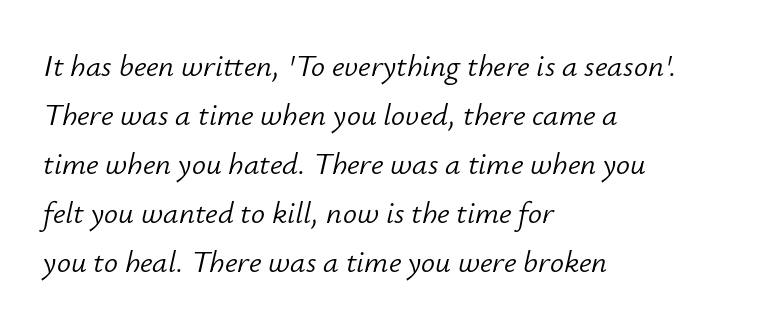
{"italic": "yes", "lean": "right", "slant_degrees": 12, "bold": "no", "weight": "light", "width": "normal", "stroke_contrast": "low", "x_height": "small", "monospaced": "no", "underline": "no", "align": "left", "line_spacing": "normal", "line_spacing_ratio": 1.58, "letter_spacing": "normal", "letter_spacing_em": 0.0, "glyph_px": 31}
